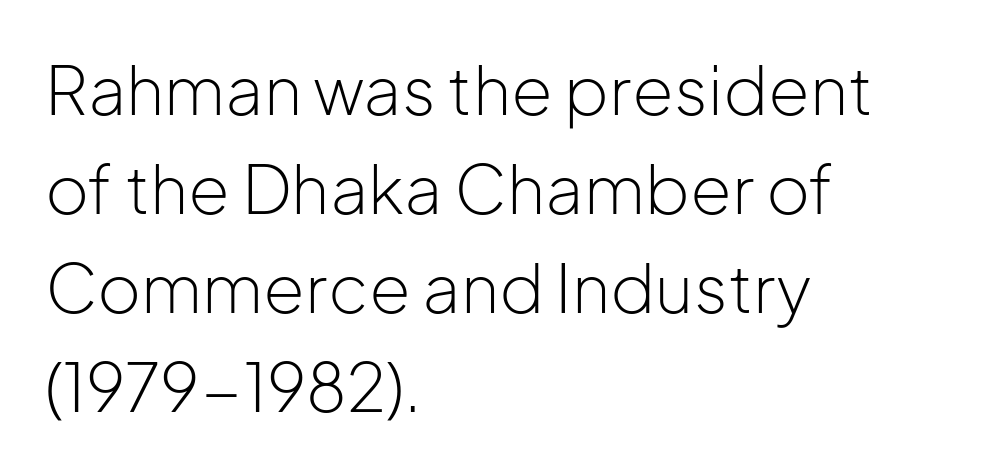
The image shows 67 px light sans-serif type, upright; set left-aligned, normal line spacing (1.48x), normal letter spacing, not underlined; low stroke contrast and a medium x-height.
